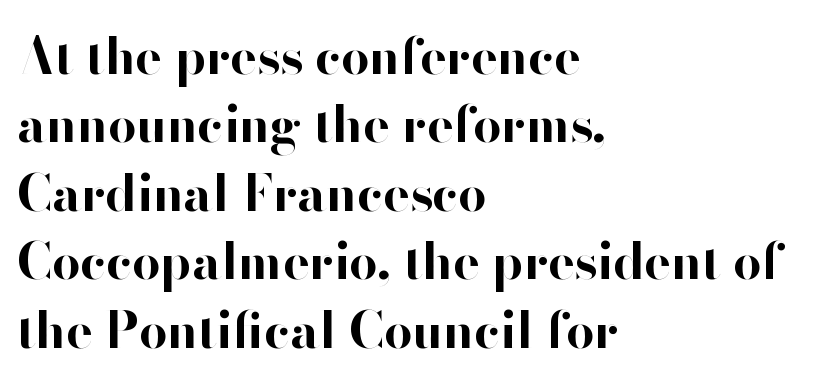
Quick note: underline off. The passage is arranged the way most books set body copy — flush left. Vertical strokes here are truly vertical. Looks like regular typesetting: each glyph gets only the width it needs. The space between consecutive lines is moderate.
